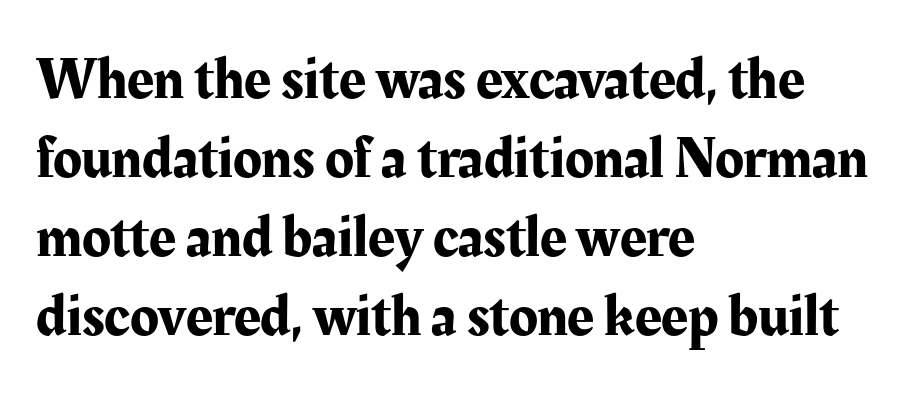
The image shows 59 px serif type, upright; set left-aligned, normal line spacing (1.34x), normal letter spacing, not underlined; medium stroke contrast and a medium x-height.
